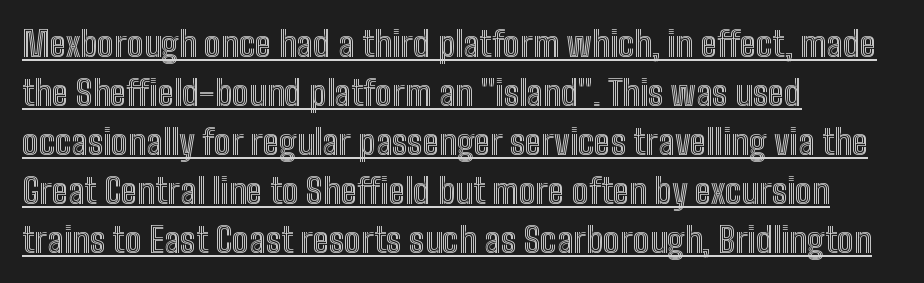
Q: Is the text italic (slanted)? A: No, it is upright.
Q: Is the text underlined? A: Yes.
Q: How is the paragraph aligned? A: Left-aligned.
Q: Is the spacing between letters normal or unusually wide? A: Normal.
Q: Is the spacing between lines tight, normal or loose? A: Normal.
Q: Width (condensed, normal, or wide)? A: Condensed.
Q: x-height? A: Medium.
Q: Monospaced? A: No.
